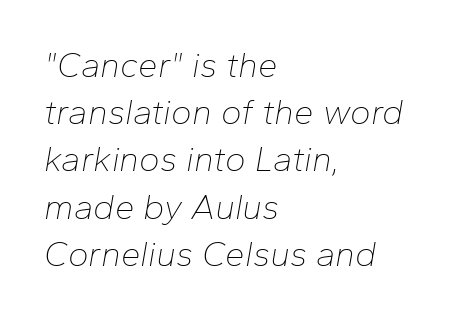
A light-to-regular cut is what we see here. This rendering leaves character spacing at its baseline value. The letters advance in unequal steps, a hallmark of proportional type. Tall strokes in this sample are angled rather than plumb. Compared with a centered layout, this one pins lines to the left instead. Unmarked baselines from the first word to the last.
